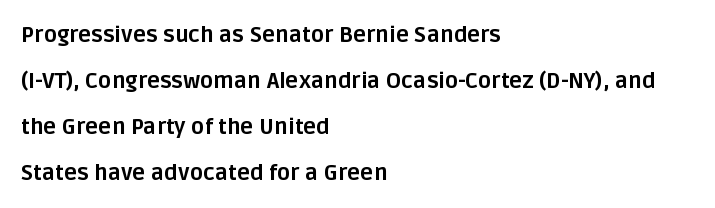
Q: Is the text bold? A: Yes.
Q: Is the text italic (slanted)? A: No, it is upright.
Q: Is the text underlined? A: No.
Q: How is the paragraph aligned? A: Left-aligned.
Q: Is the spacing between letters normal or unusually wide? A: Normal.
Q: Is the spacing between lines tight, normal or loose? A: Loose.
